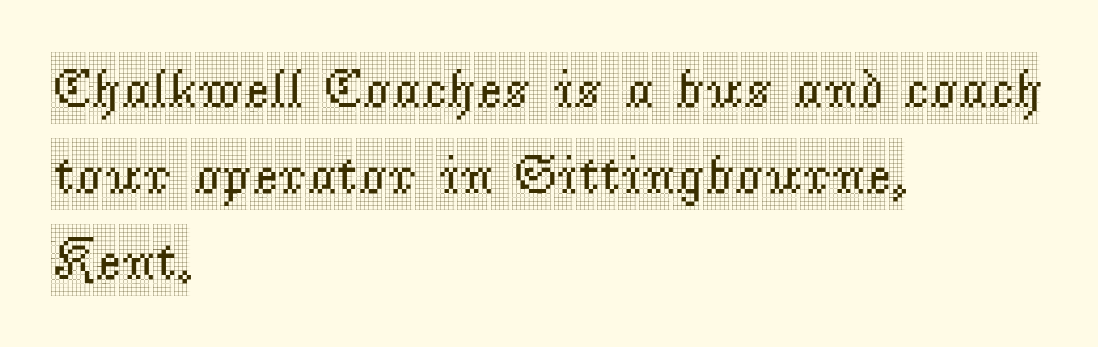
The image shows 55 px condensed serif type, upright; set left-aligned, normal line spacing (1.56x), normal letter spacing, not underlined; a large x-height.
